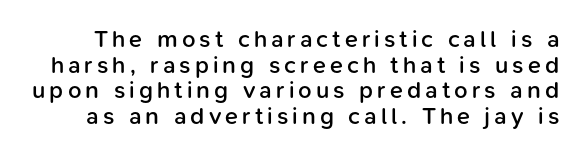
{"italic": "no", "bold": "semi", "underline": "no", "line_spacing": "tight", "line_spacing_ratio": 1.07, "glyph_px": 24}
